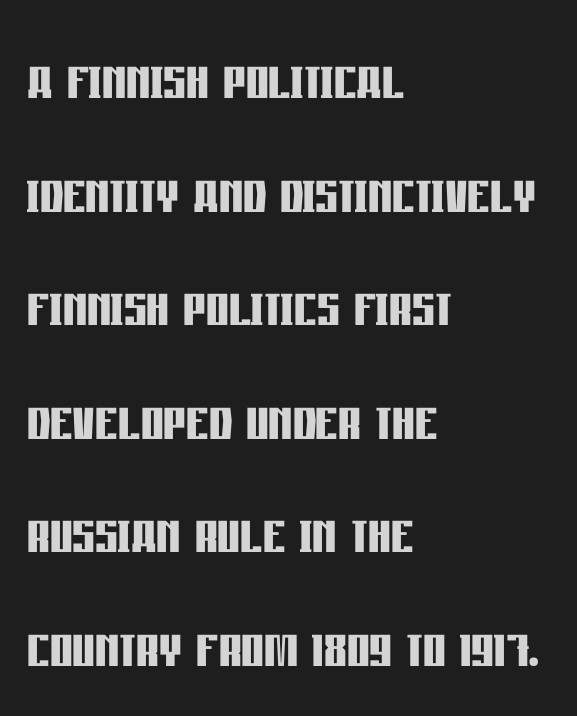
{"serif": "no", "italic": "no", "bold": "yes", "weight": "semibold", "width": "condensed", "stroke_contrast": "low", "x_height": "large", "monospaced": "no", "underline": "no", "align": "left", "line_spacing": "normal", "line_spacing_ratio": 1.6, "letter_spacing": "normal", "letter_spacing_em": 0.0, "glyph_px": 71}
